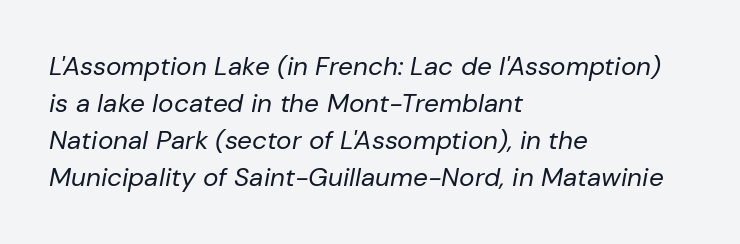
Q: Is the text bold? A: No.
Q: Is the text italic (slanted)? A: Yes, it leans right by about 10 degrees.
Q: Is the text underlined? A: No.
Q: How is the paragraph aligned? A: Left-aligned.
Q: Is the spacing between letters normal or unusually wide? A: Normal.
Q: Is the spacing between lines tight, normal or loose? A: Normal.
